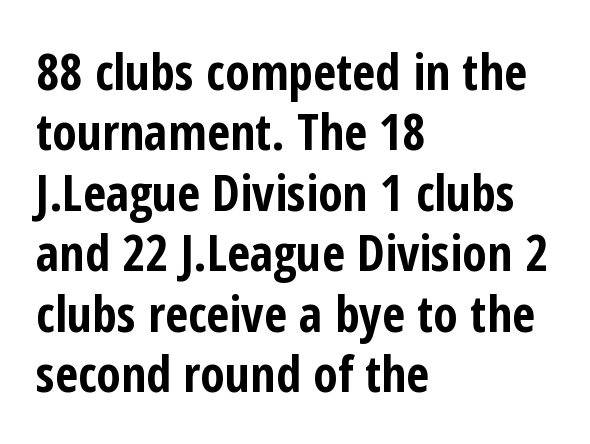
Q: Is the text bold? A: Yes.
Q: Is the text italic (slanted)? A: No, it is upright.
Q: Is the typeface a serif or a sans-serif typeface? A: Sans-serif.
Q: Is the text underlined? A: No.
Q: How is the paragraph aligned? A: Left-aligned.
Q: Is the spacing between letters normal or unusually wide? A: Normal.
Q: Width (condensed, normal, or wide)? A: Condensed.
Q: Stroke contrast? A: Low.
Q: x-height? A: Medium.
Q: Monospaced? A: No.
